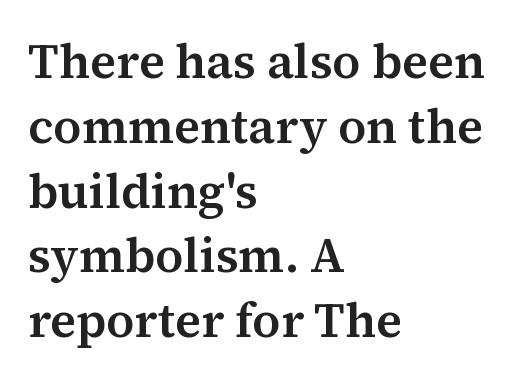
Q: Is the text italic (slanted)? A: No, it is upright.
Q: Is the typeface a serif or a sans-serif typeface? A: Serif.
Q: Is the text underlined? A: No.
Q: How is the paragraph aligned? A: Left-aligned.
Q: Is the spacing between letters normal or unusually wide? A: Normal.
Q: Is the spacing between lines tight, normal or loose? A: Normal.
Q: Width (condensed, normal, or wide)? A: Normal.
Q: Stroke contrast? A: Medium.
Q: x-height? A: Medium.
Q: Monospaced? A: No.
